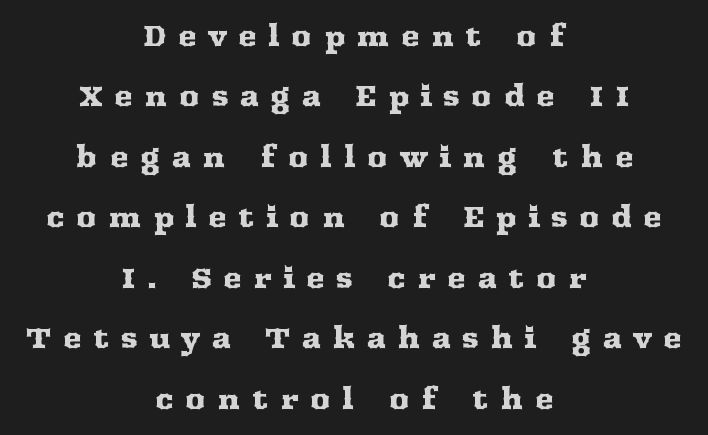
{"serif": "yes", "italic": "no", "width": "wide", "stroke_contrast": "medium", "x_height": "medium", "monospaced": "no", "underline": "no", "align": "center", "line_spacing": "loose", "line_spacing_ratio": 2.16, "letter_spacing": "wide", "letter_spacing_em": 0.41, "glyph_px": 28}
